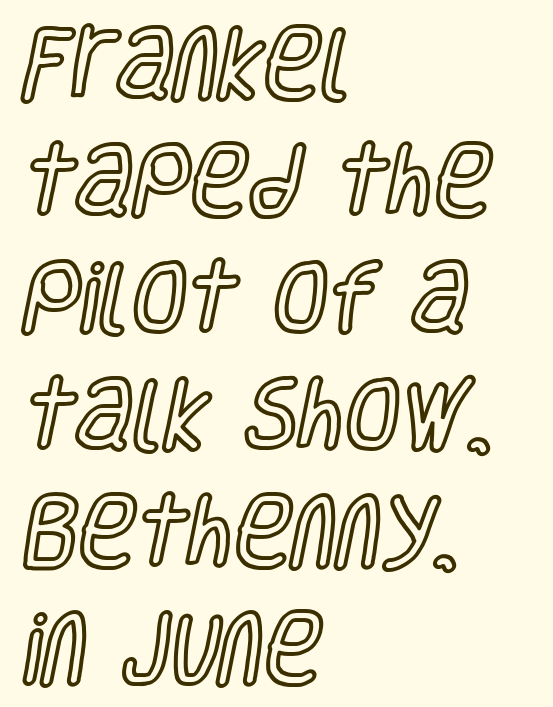
Q: Is the text italic (slanted)? A: Yes.
Q: Is the text underlined? A: No.
Q: How is the paragraph aligned? A: Left-aligned.
Q: Is the spacing between letters normal or unusually wide? A: Normal.
Q: Is the spacing between lines tight, normal or loose? A: Normal.
Q: Width (condensed, normal, or wide)? A: Condensed.
Q: x-height? A: Large.
Q: Monospaced? A: No.
